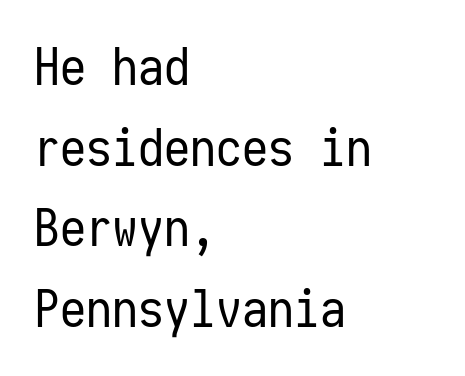
{"serif": "no", "italic": "no", "bold": "no", "weight": "regular", "width": "condensed", "stroke_contrast": "low", "x_height": "medium", "monospaced": "yes", "underline": "no", "align": "left", "line_spacing": "normal", "line_spacing_ratio": 1.55, "letter_spacing": "normal", "letter_spacing_em": 0.0, "glyph_px": 52}
